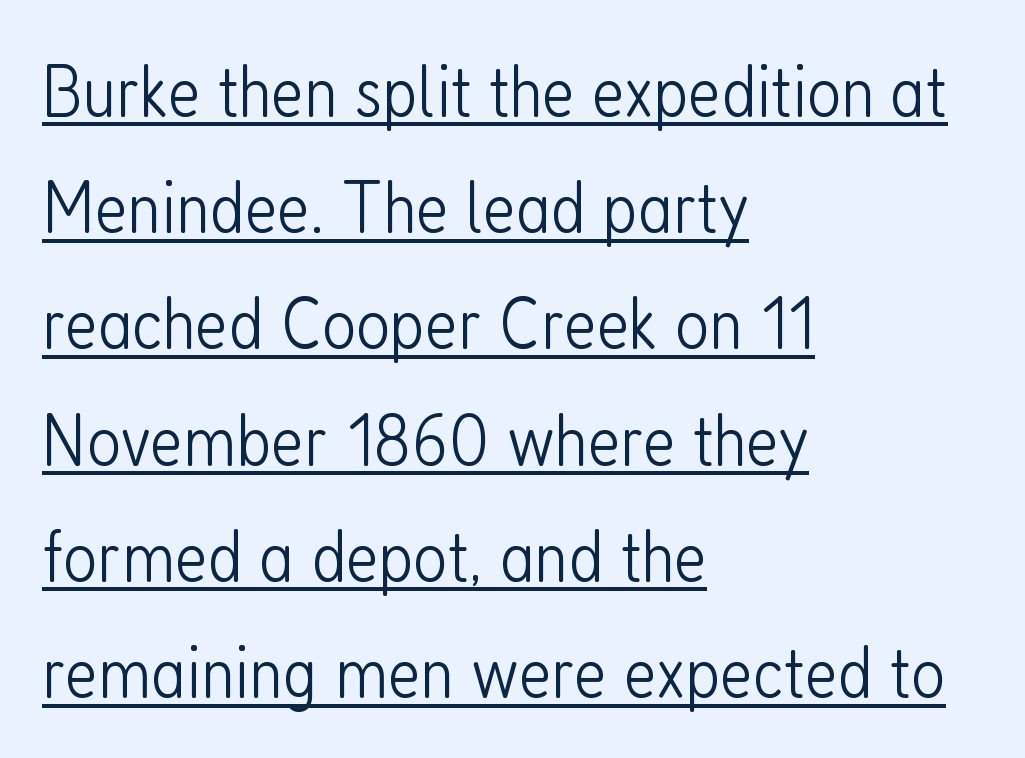
Q: Is the text bold? A: No.
Q: Is the text italic (slanted)? A: No, it is upright.
Q: Is the typeface a serif or a sans-serif typeface? A: Sans-serif.
Q: Is the text underlined? A: Yes.
Q: How is the paragraph aligned? A: Left-aligned.
Q: Is the spacing between letters normal or unusually wide? A: Normal.
Q: Is the spacing between lines tight, normal or loose? A: Normal.
Q: Width (condensed, normal, or wide)? A: Condensed.
Q: Stroke contrast? A: Low.
Q: x-height? A: Medium.
Q: Monospaced? A: No.
